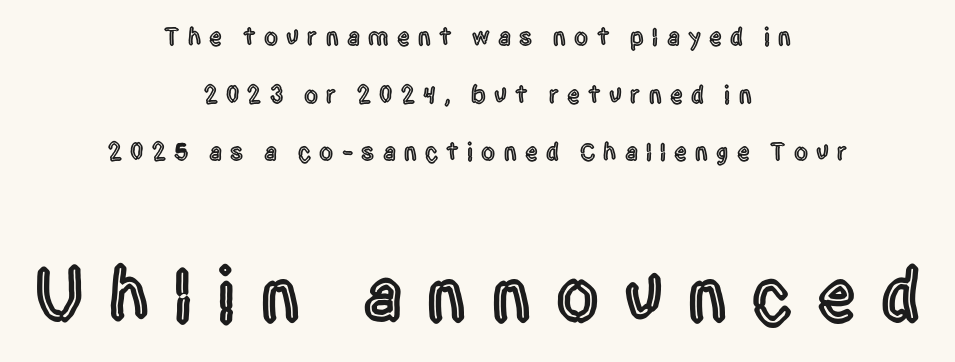
The image shows 76 px condensed sans-serif type, upright; set centered, loose line spacing (2.31x), unusually wide letter spacing (+0.33 em), not underlined; the second (bottom) block is 3.04x larger; a large x-height.
